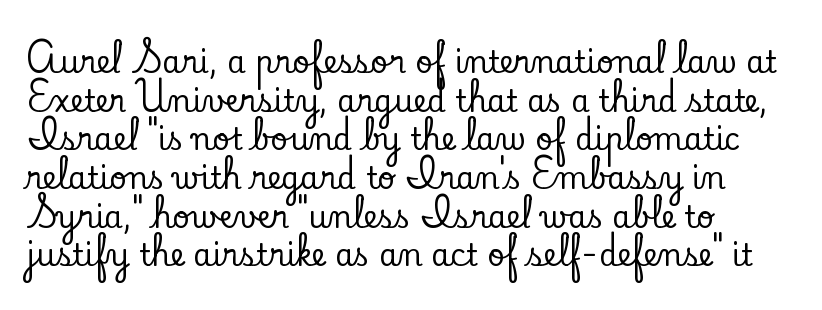
{"serif": "yes", "italic": "no", "width": "normal", "stroke_contrast": "low", "x_height": "small", "monospaced": "no", "underline": "no", "align": "left", "line_spacing": "normal", "line_spacing_ratio": 1.29, "letter_spacing": "normal", "letter_spacing_em": 0.0, "glyph_px": 30}
